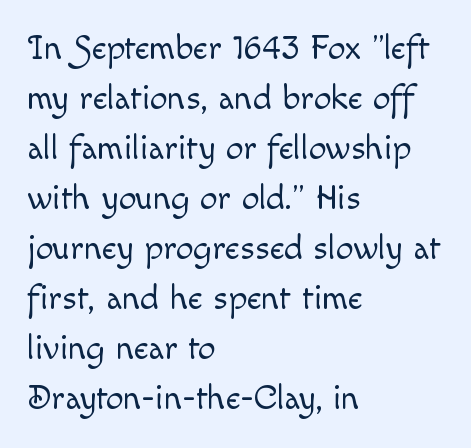
The image shows 35 px light type, upright; set left-aligned, normal line spacing (1.43x), normal letter spacing, not underlined; a small x-height.
